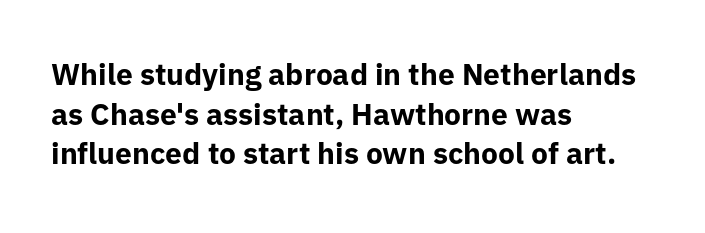
Plenty of ink on the page — the face is bold. The letters stand straight up with perfectly vertical stems. The letters carry no serifs — their stems end cleanly without finishing strokes. Is the letter spacing exaggerated? No — it looks like the ordinary default. Line spacing here is normal.
